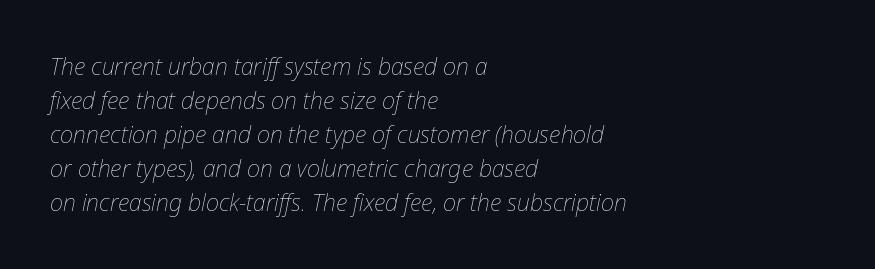
The image shows 23 px text type, italic (leaning right); set left-aligned, normal line spacing (1.48x), normal letter spacing, not underlined.
